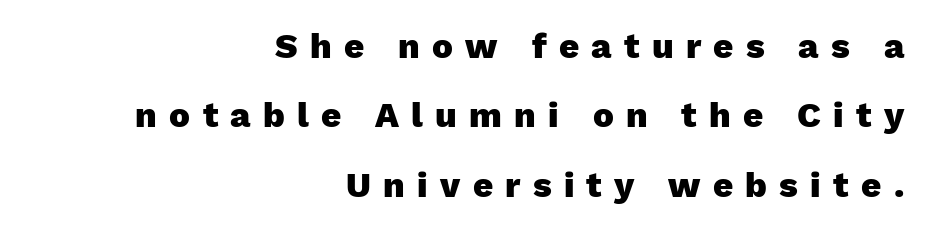
{"serif": "no", "italic": "no", "bold": "yes", "weight": "heavy", "width": "normal", "stroke_contrast": "low", "x_height": "medium", "monospaced": "no", "underline": "no", "align": "right", "line_spacing": "loose", "line_spacing_ratio": 1.98, "letter_spacing": "wide", "letter_spacing_em": 0.35, "glyph_px": 35}
